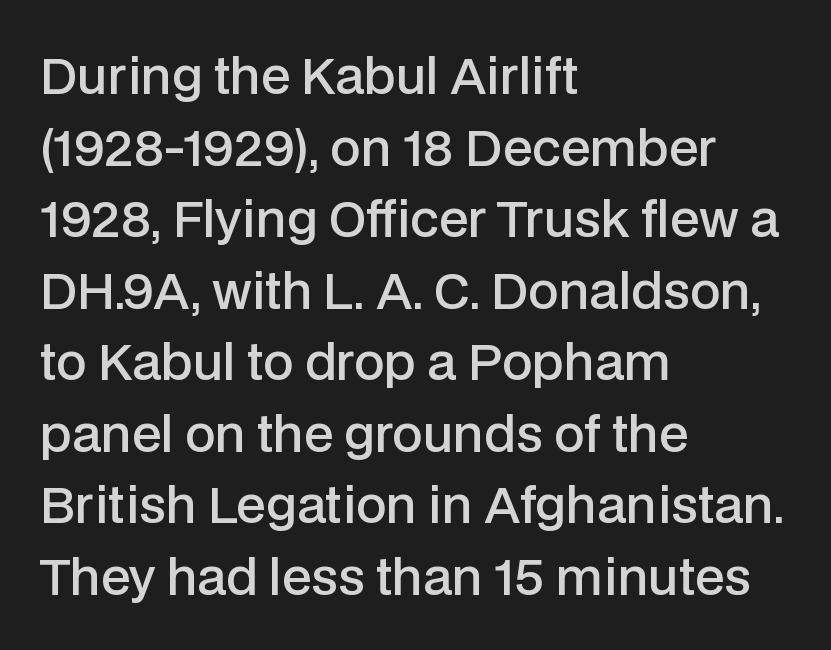
The image shows 49 px semibold sans-serif type, upright; set left-aligned, normal line spacing (1.46x), normal letter spacing, not underlined; low stroke contrast and a medium x-height.
